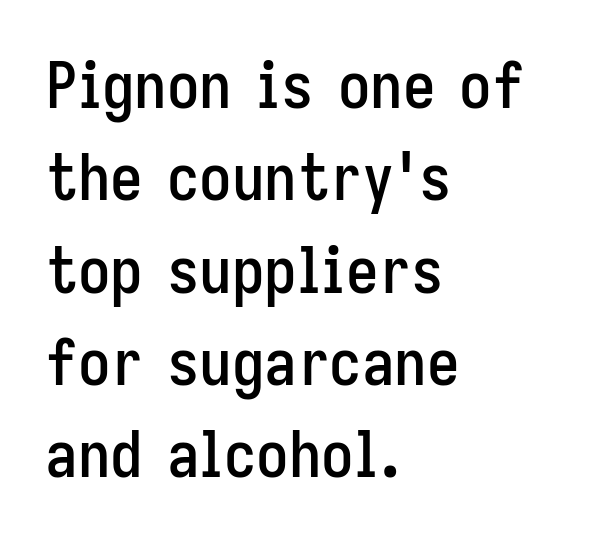
Each new line begins a customary step beneath the previous one. The passage is arranged the way most books set body copy — flush left. Glance below the letters and you will spot only blank space. The text was rendered using a sans face with plain stroke endings. Inter-character spacing is left at the font's built-in metrics.
